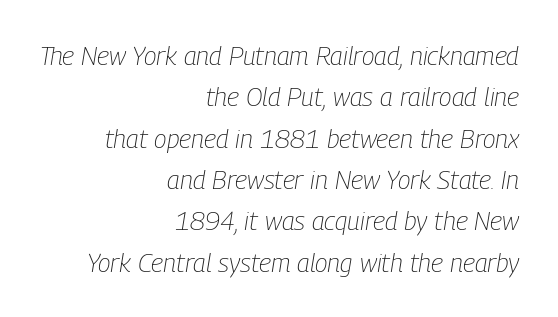
Each word holds together tightly as a unit, with standard inter-letter gaps. Type without underlining. Summary of vertical rhythm: regular, with standard interline spacing. The face used here has a pronounced slope to its letters. Visually the block forms a straight wall on the right and a jagged coastline on the left.
